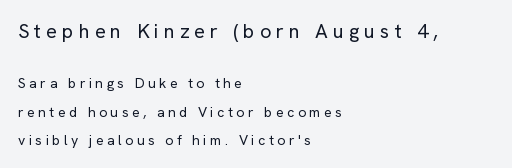
{"italic": "no", "bold": "no", "underline": "no", "align": "left", "line_spacing": "loose", "line_spacing_ratio": 2.02, "letter_spacing": "wide", "letter_spacing_em": 0.25, "larger_block": "first", "size_ratio": 1.43, "glyph_px": 20}
